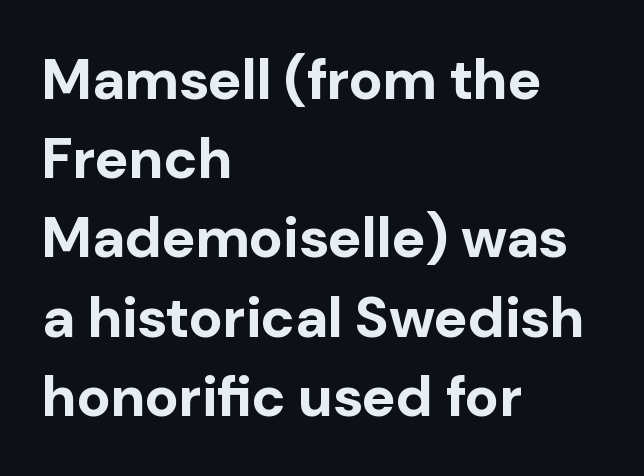
Q: Is the text bold? A: Yes.
Q: Is the text italic (slanted)? A: No, it is upright.
Q: Is the typeface a serif or a sans-serif typeface? A: Sans-serif.
Q: Is the text underlined? A: No.
Q: How is the paragraph aligned? A: Left-aligned.
Q: Is the spacing between letters normal or unusually wide? A: Normal.
Q: Is the spacing between lines tight, normal or loose? A: Normal.
Q: Width (condensed, normal, or wide)? A: Normal.
Q: Stroke contrast? A: Low.
Q: x-height? A: Medium.
Q: Monospaced? A: No.
